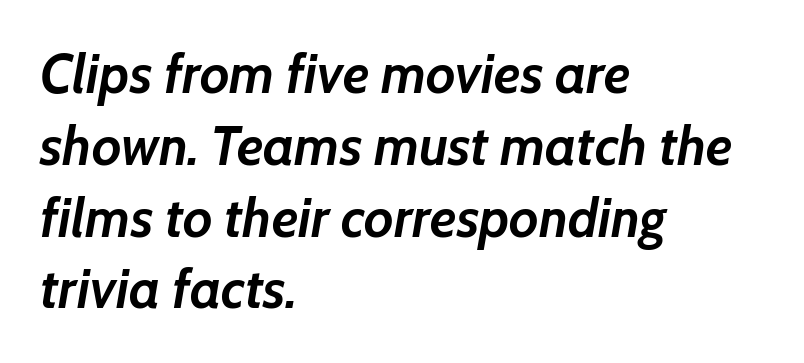
Q: Is the text bold? A: Yes.
Q: Is the text italic (slanted)? A: Yes, it leans right by about 7 degrees.
Q: Is the text underlined? A: No.
Q: How is the paragraph aligned? A: Left-aligned.
Q: Is the spacing between letters normal or unusually wide? A: Normal.
Q: Is the spacing between lines tight, normal or loose? A: Normal.
Q: Width (condensed, normal, or wide)? A: Normal.
Q: Stroke contrast? A: Low.
Q: x-height? A: Medium.
Q: Monospaced? A: No.
